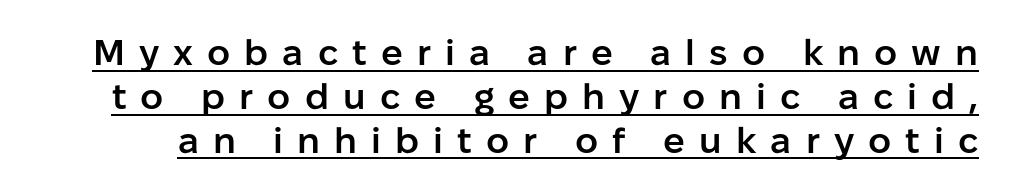
Each glyph is drawn with semibold strokes, heavier than normal yet not fully bold. I'd call this a sans setting — the letters go barefoot. The passage shown has open, widely tracked lettering throughout. Descenders here cross a horizontal rule under the line. Every character sits straight up, as roman type does. Varying glyph widths throughout — classic text-font behaviour.
